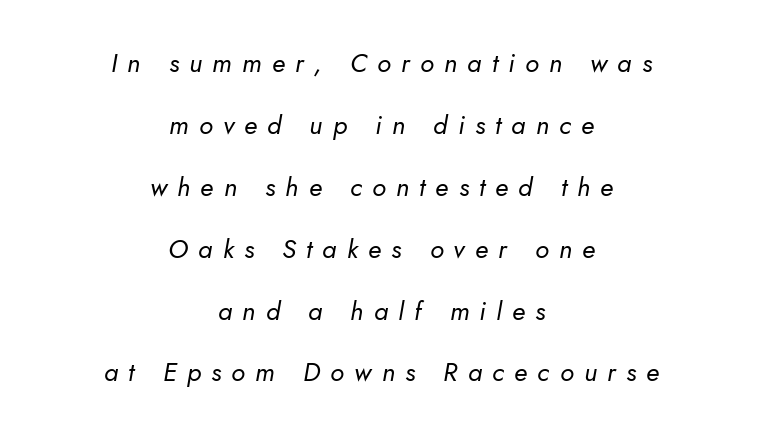
{"italic": "yes", "lean": "right", "slant_degrees": 10, "bold": "no", "underline": "no", "align": "center", "line_spacing": "loose", "line_spacing_ratio": 2.38, "letter_spacing": "wide", "letter_spacing_em": 0.39, "glyph_px": 26}
